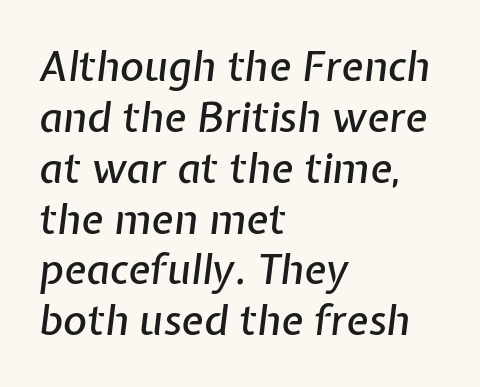
The ragged edge is on the right, which tells us the setting is flush left. The face used here has a pronounced slope to its letters. The line texture is even and compact thanks to regular tracking. Each letter keeps its own natural width here, so spacing adapts to shape.
